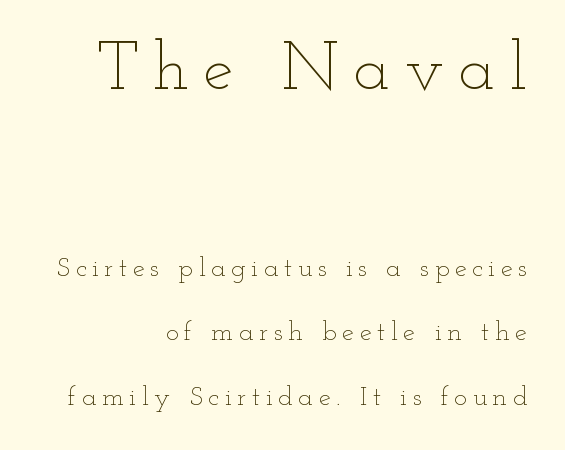
The image shows 68 px thin, wide type, upright; set right-aligned, loose line spacing (2.39x), unusually wide letter spacing (+0.21 em), not underlined; the first (top) block is 2.52x larger; low stroke contrast and a small x-height.
